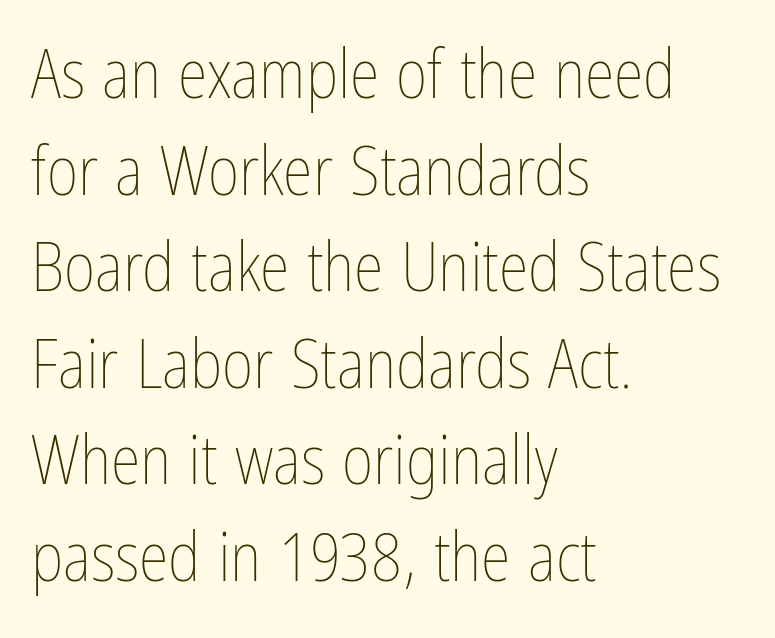
Q: Is the text bold? A: No.
Q: Is the text italic (slanted)? A: No, it is upright.
Q: Is the text underlined? A: No.
Q: How is the paragraph aligned? A: Left-aligned.
Q: Is the spacing between letters normal or unusually wide? A: Normal.
Q: Is the spacing between lines tight, normal or loose? A: Normal.
Q: Width (condensed, normal, or wide)? A: Condensed.
Q: Stroke contrast? A: Low.
Q: x-height? A: Medium.
Q: Monospaced? A: No.
